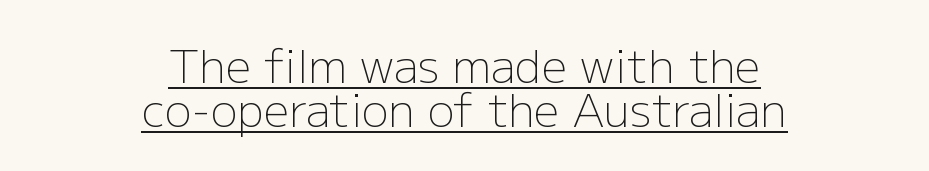
Regarding serifs, this sample does without them. The axis of the letterforms is exactly vertical. The paragraph shown floats in the horizontal middle. Is the type heavy? It reads as light-to-regular instead.
